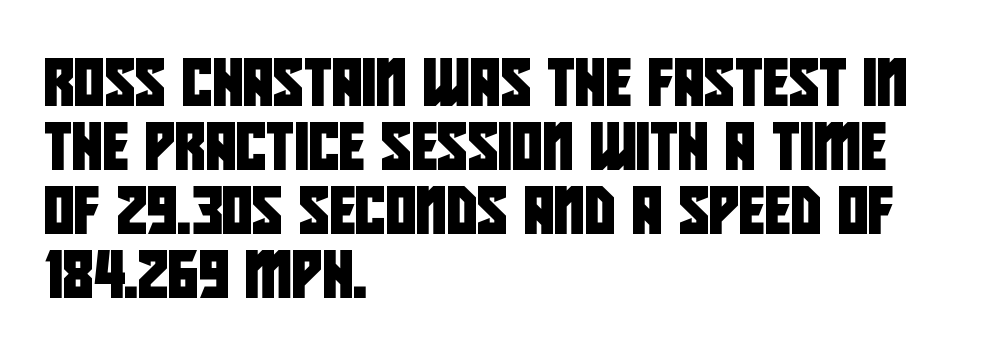
Q: Is the typeface a serif or a sans-serif typeface? A: Sans-serif.
Q: Is the text underlined? A: No.
Q: How is the paragraph aligned? A: Left-aligned.
Q: Is the spacing between letters normal or unusually wide? A: Normal.
Q: Is the spacing between lines tight, normal or loose? A: Normal.
Q: Width (condensed, normal, or wide)? A: Condensed.
Q: Stroke contrast? A: Low.
Q: x-height? A: Large.
Q: Monospaced? A: No.
